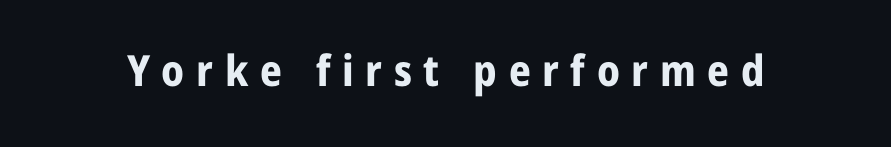
The image shows 43 px bold, condensed sans-serif type, upright; set unusually wide letter spacing (+0.27 em), not underlined; low stroke contrast and a large x-height.
